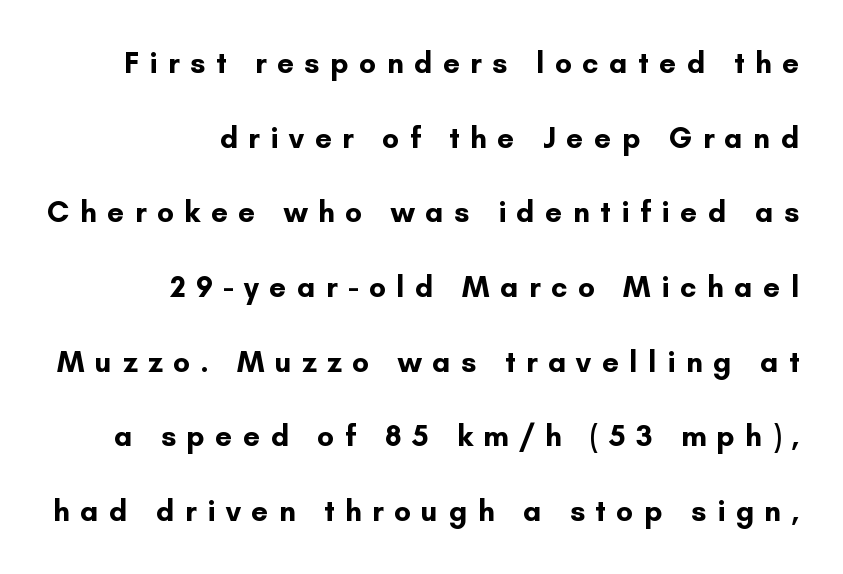
The image shows 30 px bold sans-serif type, upright; set right-aligned, loose line spacing (2.49x), unusually wide letter spacing (+0.35 em), not underlined; low stroke contrast and a small x-height.
